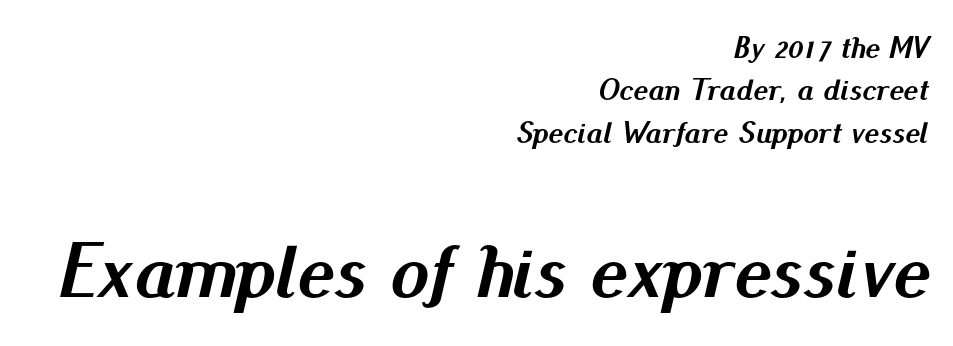
{"italic": "yes", "lean": "right", "slant_degrees": 13, "bold": "yes", "weight": "semibold", "width": "normal", "stroke_contrast": "medium", "x_height": "small", "monospaced": "no", "underline": "no", "align": "right", "line_spacing": "normal", "line_spacing_ratio": 1.37, "letter_spacing": "normal", "letter_spacing_em": 0.0, "larger_block": "second", "size_ratio": 2.52, "glyph_px": 78}
